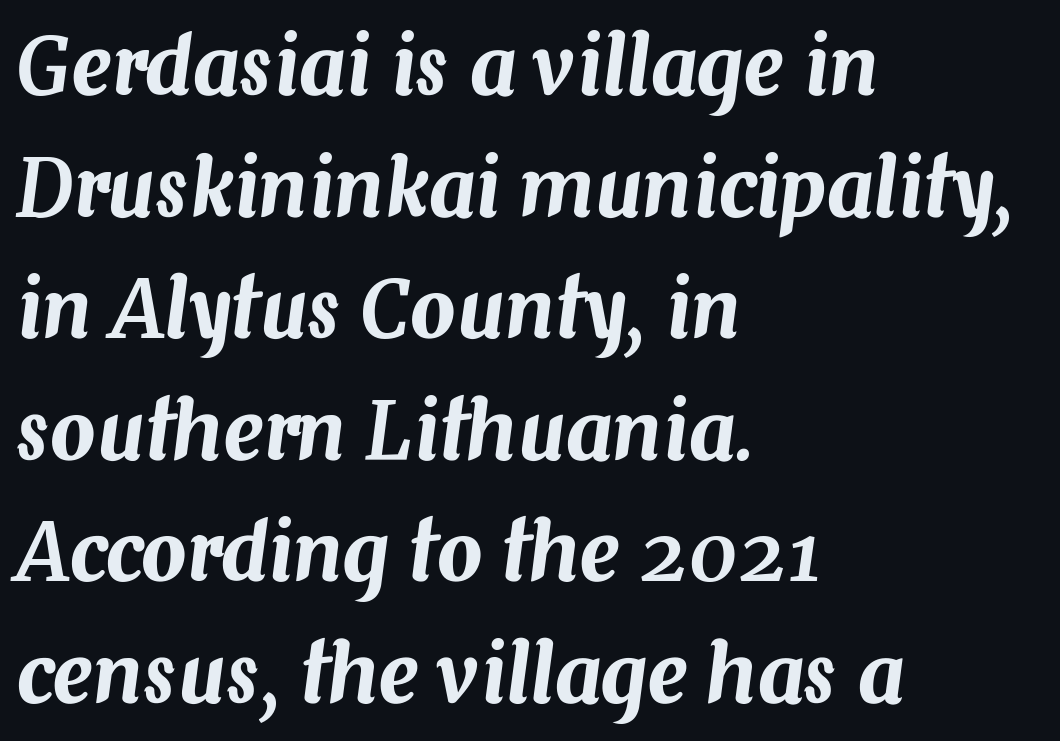
The image shows 80 px text type, italic (leaning right); set left-aligned, normal line spacing (1.52x), normal letter spacing, not underlined; medium stroke contrast and a medium x-height.
